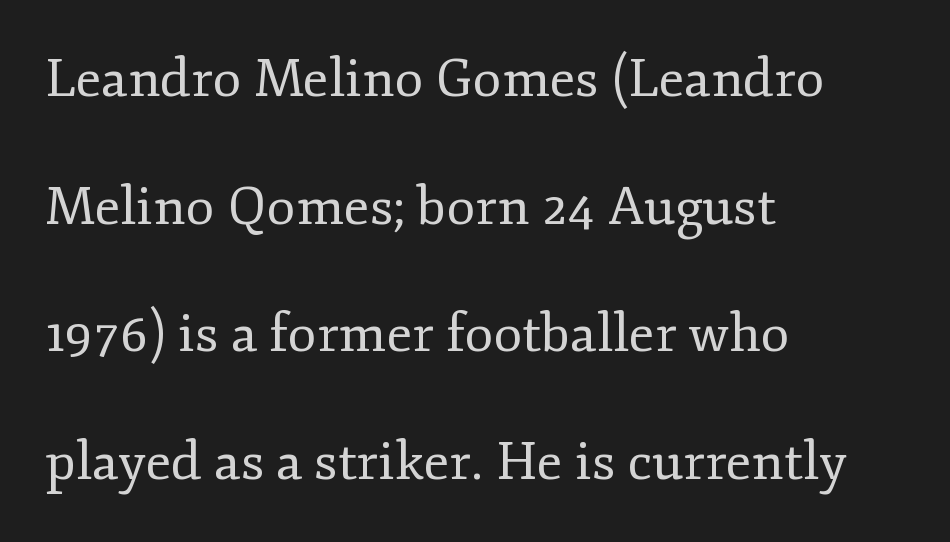
The image shows 53 px regular-weight serif type, upright; set left-aligned, loose line spacing (2.41x), normal letter spacing, not underlined; low stroke contrast and a small x-height.
